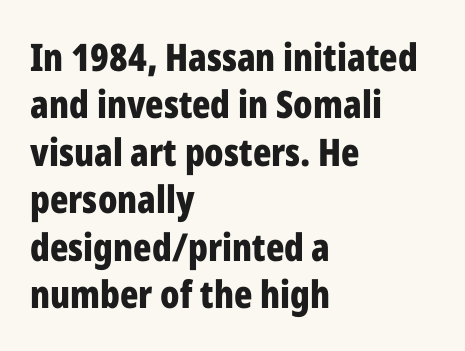
Alignment: flush left. Style check: upright. Do the characters align in a grid? No, the font is proportional. Vertically, the passage feels balanced, rows spaced as you'd expect. The rendering uses a bold face; every stroke is thick and dark. Nothing sits at the stroke ends, so this counts as sans-serif.
